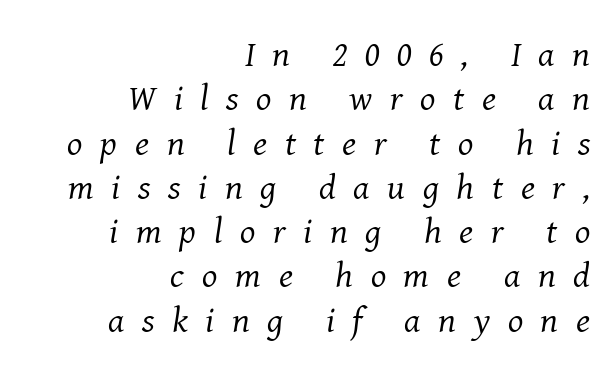
The image shows 36 px regular-weight serif type, italic (leaning right); set right-aligned, line spacing 1.23x, unusually wide letter spacing (+0.49 em), not underlined; medium stroke contrast and a medium x-height.
